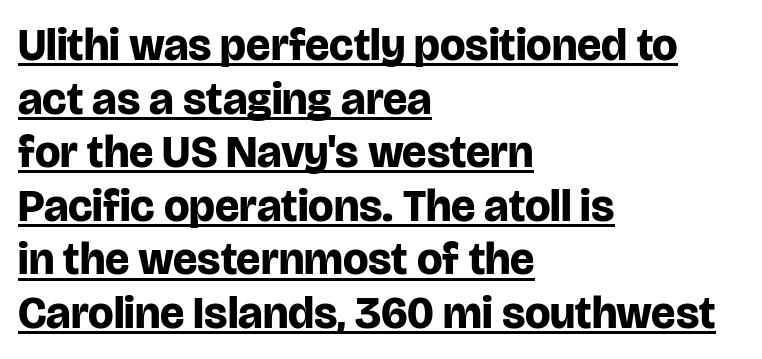
Q: Is the text bold? A: Yes.
Q: Is the text italic (slanted)? A: No, it is upright.
Q: Is the typeface a serif or a sans-serif typeface? A: Sans-serif.
Q: Is the text underlined? A: Yes.
Q: How is the paragraph aligned? A: Left-aligned.
Q: Is the spacing between letters normal or unusually wide? A: Normal.
Q: Width (condensed, normal, or wide)? A: Normal.
Q: Stroke contrast? A: Low.
Q: x-height? A: Large.
Q: Monospaced? A: No.
